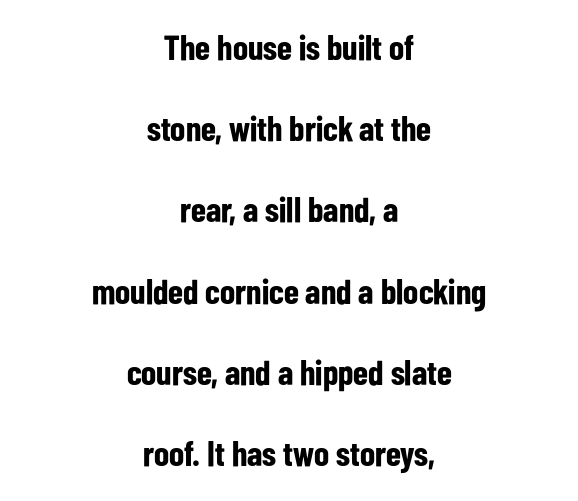
Q: Is the text bold? A: Yes.
Q: Is the text italic (slanted)? A: No, it is upright.
Q: Is the typeface a serif or a sans-serif typeface? A: Sans-serif.
Q: Is the text underlined? A: No.
Q: How is the paragraph aligned? A: Centered.
Q: Is the spacing between letters normal or unusually wide? A: Normal.
Q: Is the spacing between lines tight, normal or loose? A: Loose.
Q: Width (condensed, normal, or wide)? A: Condensed.
Q: Stroke contrast? A: Low.
Q: x-height? A: Medium.
Q: Monospaced? A: No.
